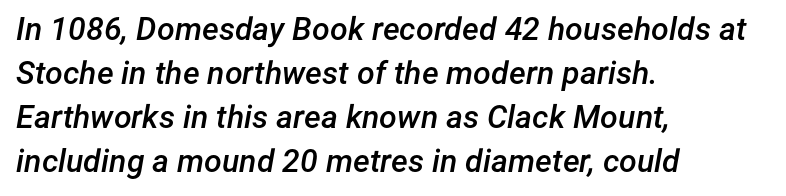
The image shows 32 px semibold type, italic (leaning right); set left-aligned, normal line spacing (1.37x), normal letter spacing, not underlined; low stroke contrast and a medium x-height.
